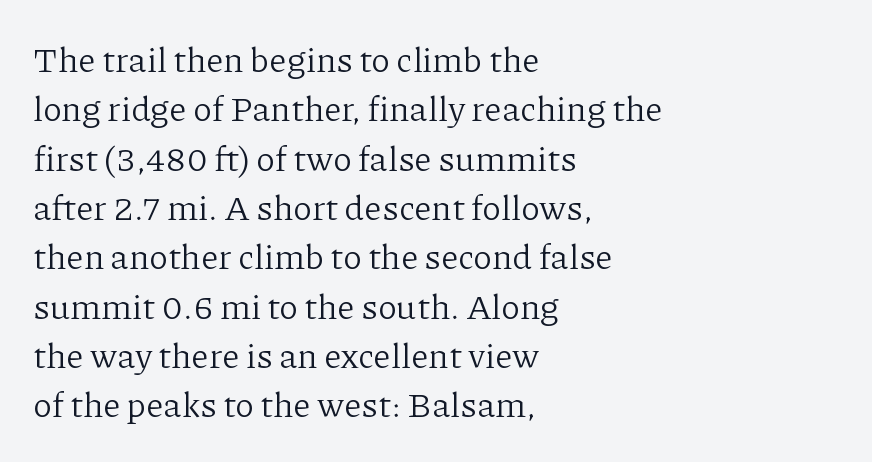
Q: Is the text bold? A: No.
Q: Is the text italic (slanted)? A: No, it is upright.
Q: Is the typeface a serif or a sans-serif typeface? A: Serif.
Q: Is the text underlined? A: No.
Q: How is the paragraph aligned? A: Left-aligned.
Q: Is the spacing between letters normal or unusually wide? A: Normal.
Q: Is the spacing between lines tight, normal or loose? A: Normal.
Q: Width (condensed, normal, or wide)? A: Normal.
Q: Stroke contrast? A: Low.
Q: x-height? A: Medium.
Q: Monospaced? A: No.
